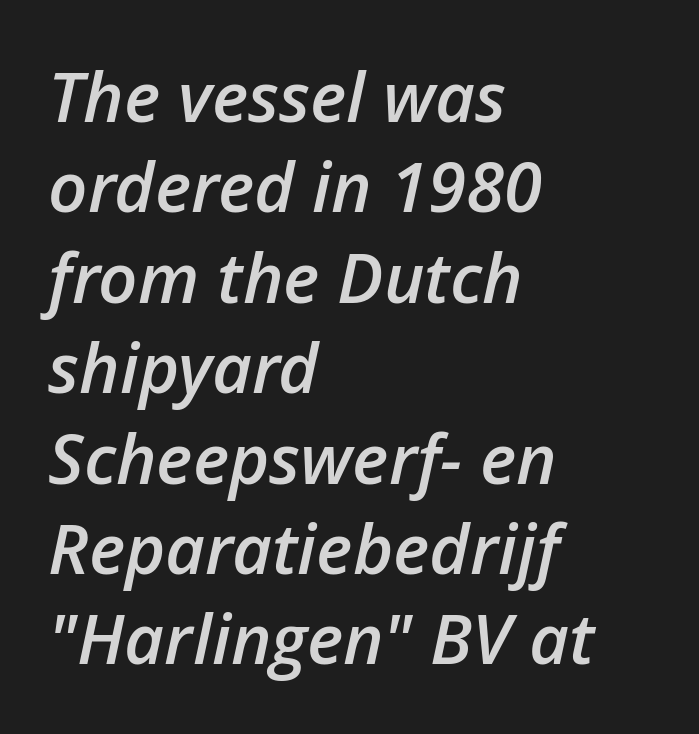
{"italic": "yes", "lean": "right", "slant_degrees": 12, "bold": "semi", "weight": "semibold", "width": "normal", "stroke_contrast": "low", "x_height": "medium", "monospaced": "no", "underline": "no", "align": "left", "line_spacing": "normal", "line_spacing_ratio": 1.31, "letter_spacing": "normal", "letter_spacing_em": 0.0, "glyph_px": 69}
